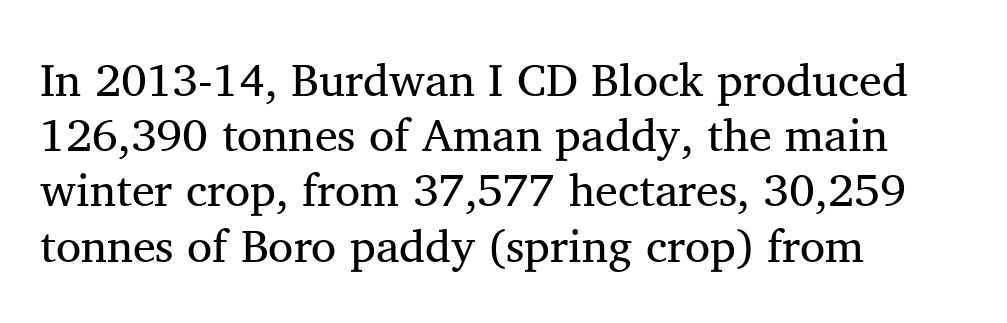
Caption: standard tracking, unaltered. These lines are rendered in a variable-pitch font. Left-aligned paragraph, ragged on the right. Examine the stroke ends and you'll spot serifs.
